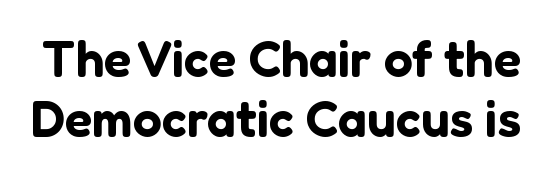
{"serif": "no", "italic": "no", "width": "normal", "stroke_contrast": "low", "x_height": "medium", "monospaced": "no", "underline": "no", "line_spacing_ratio": 1.17, "letter_spacing": "normal", "letter_spacing_em": 0.0, "glyph_px": 51}
